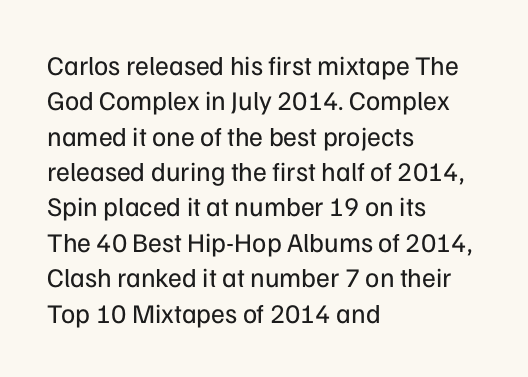
Line beginnings align vertically; line endings do not. The typography opts for an upright posture over an oblique one. Baseline-to-baseline distance is the conventional proportion of letter height. The characters are drawn with everyday or finer stroke widths. Here the glyphs are tracked normally, forming tight word shapes.
